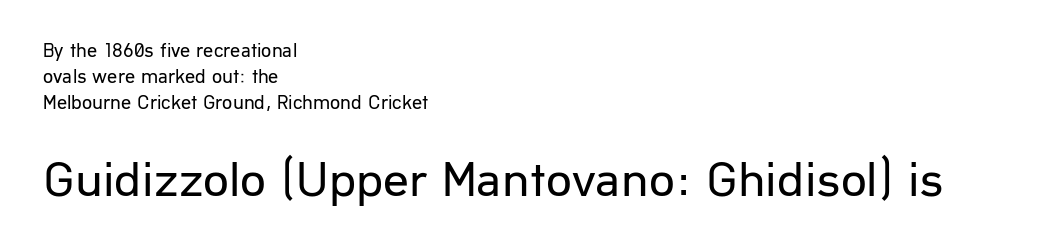
The image shows 51 px regular-weight sans-serif type, upright; set left-aligned, normal line spacing (1.3x), normal letter spacing, not underlined; the second (bottom) block is 2.55x larger; low stroke contrast and a medium x-height.
